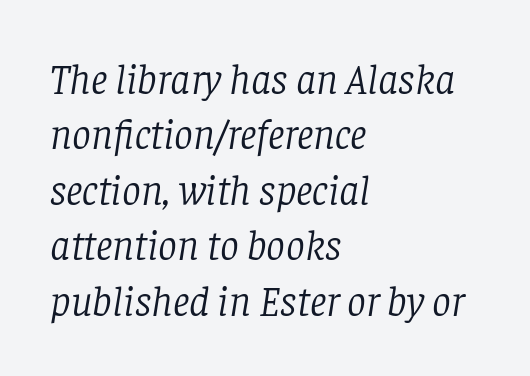
The image shows 42 px light serif type, italic (leaning right); set left-aligned, normal line spacing (1.32x), normal letter spacing, not underlined; low stroke contrast and a large x-height.
